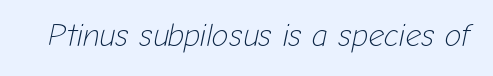
On a weight scale, this lands at 450 or below. In terms of letterspacing, this is plain default setting. When letters slant like this, we call the style italic. Note the varied advance widths — an 'i' is clearly narrower than an 'm'. The strip under each line holds only bare page.
